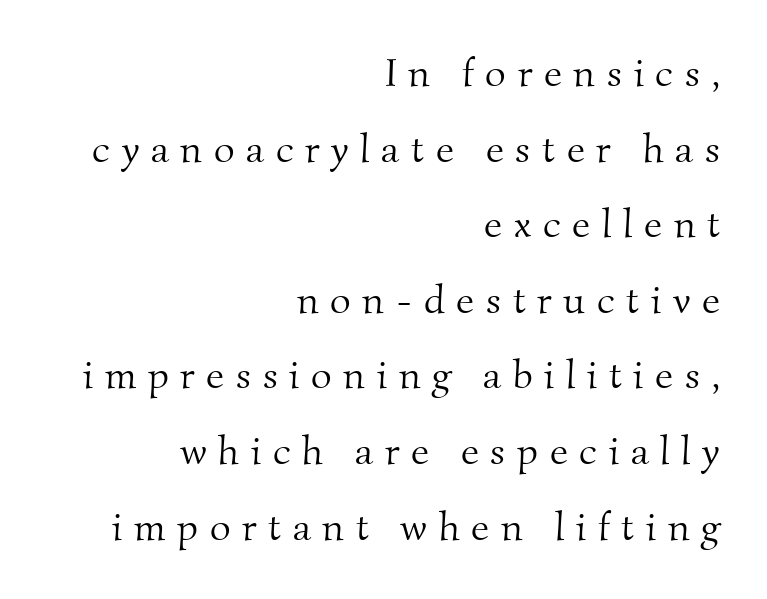
{"serif": "yes", "bold": "no", "weight": "light", "width": "normal", "stroke_contrast": "medium", "x_height": "small", "monospaced": "no", "underline": "no", "align": "right", "line_spacing_ratio": 1.89, "letter_spacing": "wide", "letter_spacing_em": 0.29, "glyph_px": 40}
